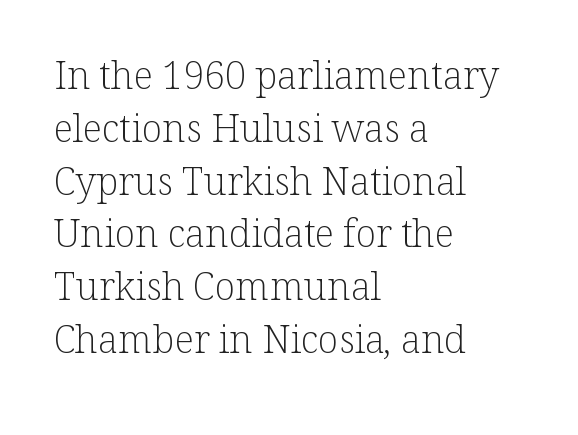
Q: Is the text bold? A: No.
Q: Is the text italic (slanted)? A: No, it is upright.
Q: Is the typeface a serif or a sans-serif typeface? A: Serif.
Q: Is the text underlined? A: No.
Q: How is the paragraph aligned? A: Left-aligned.
Q: Is the spacing between letters normal or unusually wide? A: Normal.
Q: Is the spacing between lines tight, normal or loose? A: Normal.
Q: Width (condensed, normal, or wide)? A: Normal.
Q: Stroke contrast? A: Low.
Q: x-height? A: Medium.
Q: Monospaced? A: No.
